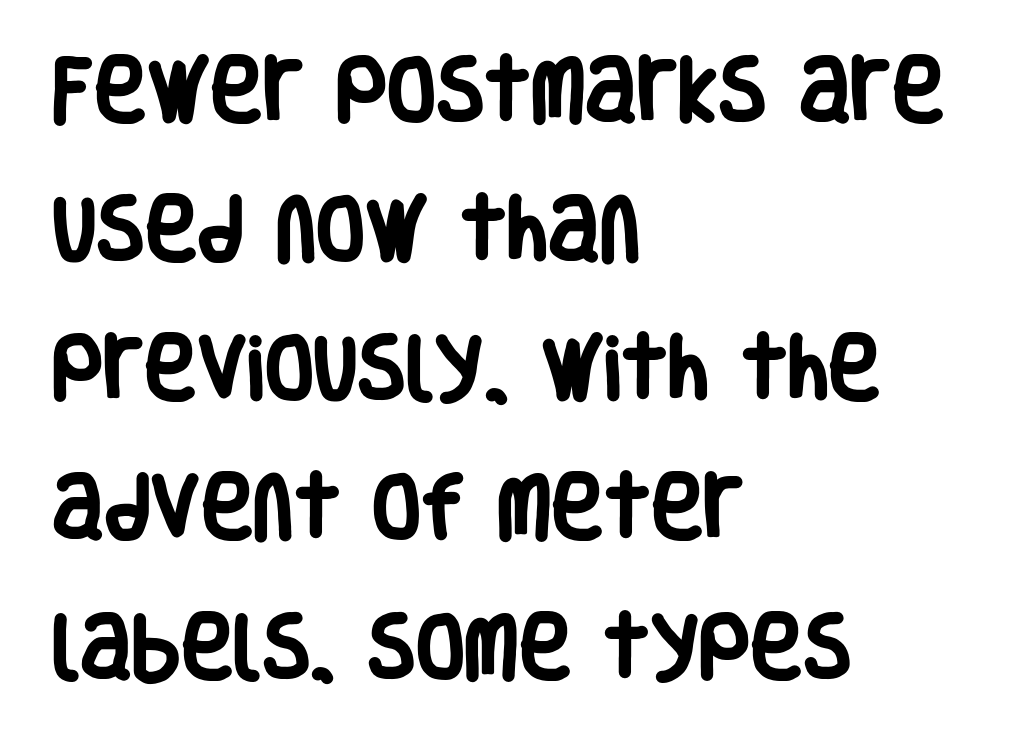
{"serif": "no", "italic": "no", "bold": "yes", "weight": "heavy", "width": "condensed", "stroke_contrast": "low", "x_height": "large", "monospaced": "no", "underline": "no", "align": "left", "line_spacing": "loose", "line_spacing_ratio": 1.96, "letter_spacing": "normal", "letter_spacing_em": 0.0, "glyph_px": 71}
